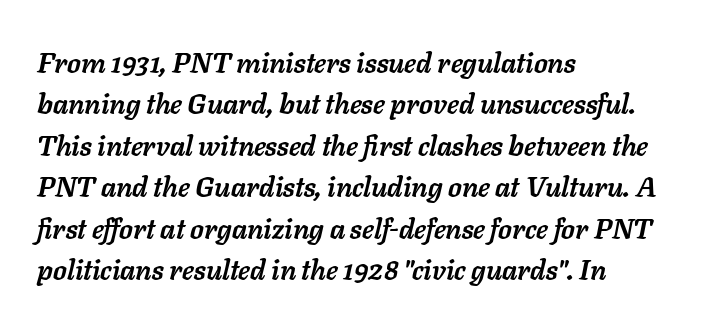
This sample keeps an unexceptional amount of space between lines. Here the designer chose a conventional face with non-uniform glyph widths. Between one letter and the next there's only the usual sliver of space. Check the space under the baseline: it is left empty. The ragged edge is on the right, which tells us the setting is flush left.
